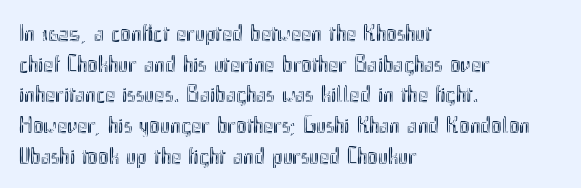
These lines stack with their left ends in a neat column. This sample uses plain, unmodified letter spacing. Rows of type keep a routine distance in the vertical direction. The glyphs are unaccompanied by any horizontal stroke below them. Vertical strokes here are truly vertical.
